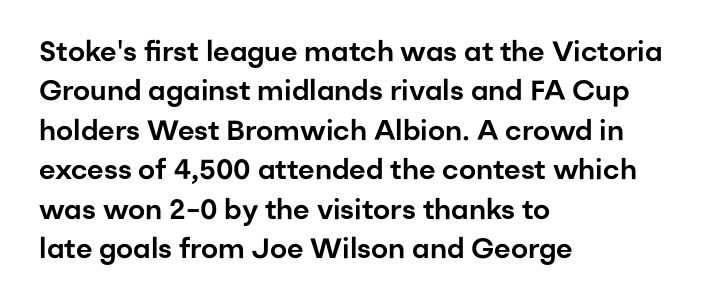
The line texture is even and compact thanks to regular tracking. Note the varied advance widths — an 'i' is clearly narrower than an 'm'. The foot of each line stays bare and open. Serifs: no, the terminals of the letterforms are clean. Compared with typical paragraphs, the rows here are spaced about the same.
